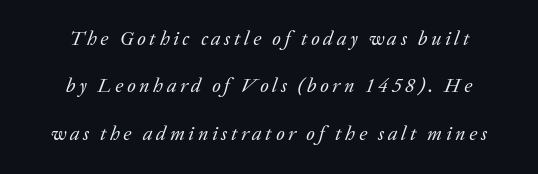
The typography opts for an oblique posture over an upright one. No extra ink here — the face is not bold. Centered paragraph, ragged on both sides. The space directly below the letters is spotless. Quick note: interline space is abundant.
